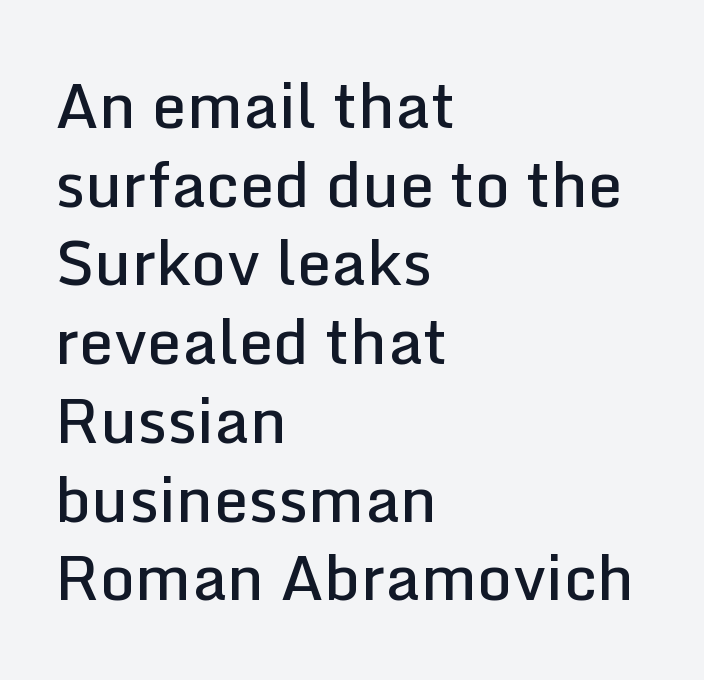
The image shows 62 px semibold sans-serif type, upright; set left-aligned, normal line spacing (1.27x), normal letter spacing, not underlined; low stroke contrast and a medium x-height.
